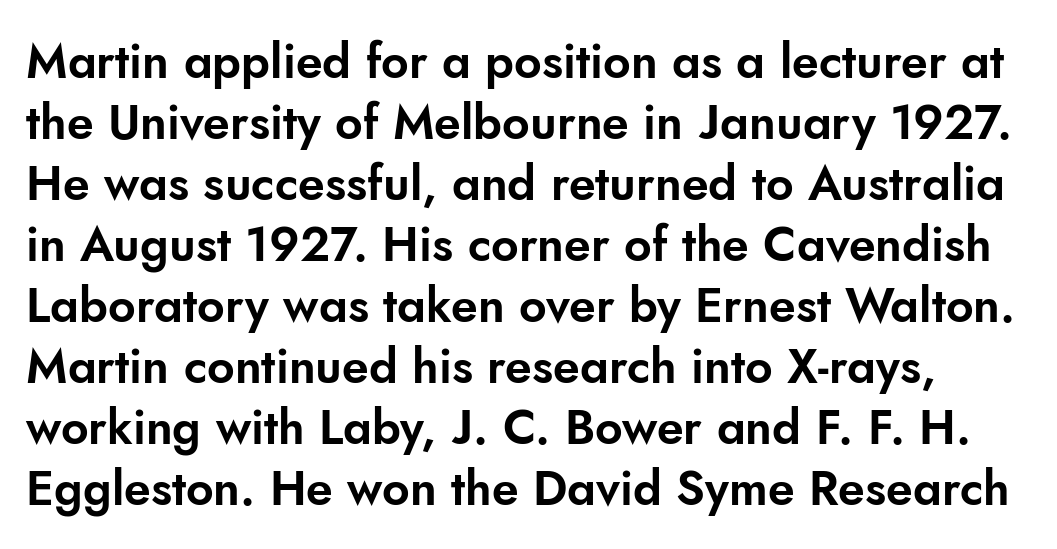
The image shows 48 px sans-serif type, upright; set normal line spacing (1.27x), normal letter spacing, not underlined; low stroke contrast and a small x-height.
